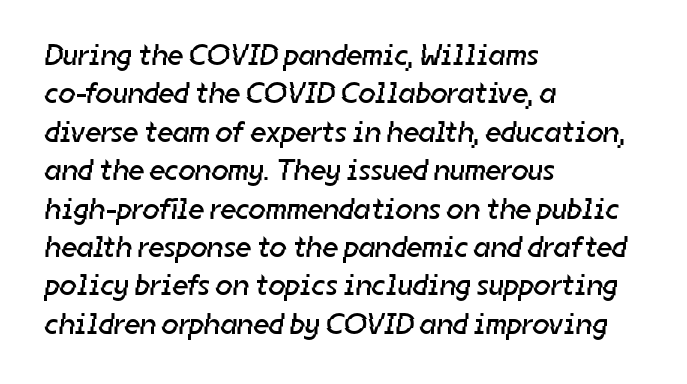
Q: Is the text bold? A: No.
Q: Is the typeface a serif or a sans-serif typeface? A: Sans-serif.
Q: Is the text underlined? A: No.
Q: How is the paragraph aligned? A: Left-aligned.
Q: Is the spacing between letters normal or unusually wide? A: Normal.
Q: Is the spacing between lines tight, normal or loose? A: Normal.
Q: Width (condensed, normal, or wide)? A: Normal.
Q: Stroke contrast? A: Low.
Q: x-height? A: Medium.
Q: Monospaced? A: No.
